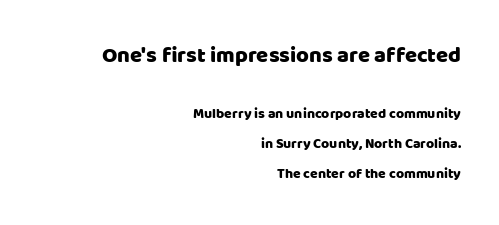
{"italic": "no", "underline": "no", "align": "right", "line_spacing": "loose", "line_spacing_ratio": 2.15, "letter_spacing": "normal", "letter_spacing_em": 0.0, "larger_block": "first", "size_ratio": 1.57, "glyph_px": 22}
